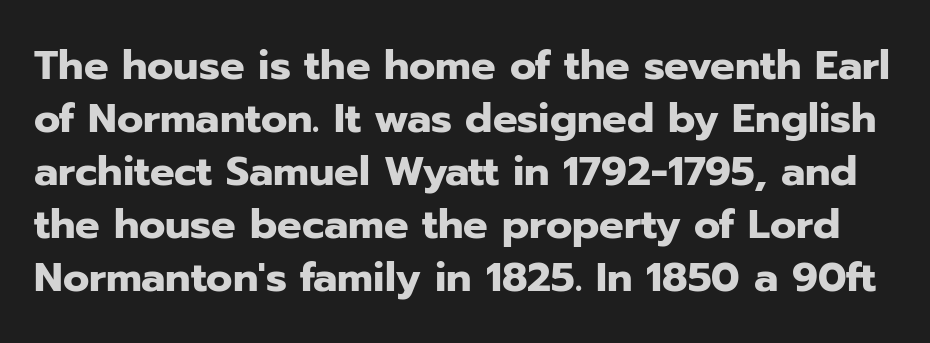
The image shows 41 px heavy sans-serif type, upright; set normal line spacing (1.29x), normal letter spacing, not underlined; low stroke contrast and a medium x-height.
